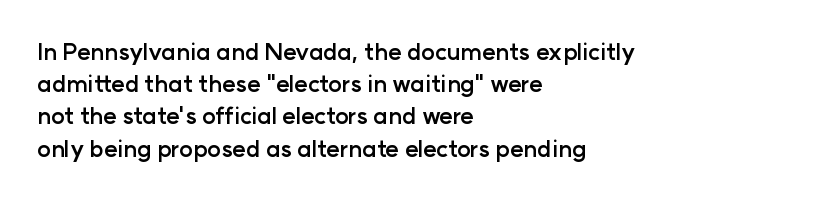
The image shows 23 px bold type, upright; set left-aligned, normal line spacing (1.4x), normal letter spacing, not underlined.
